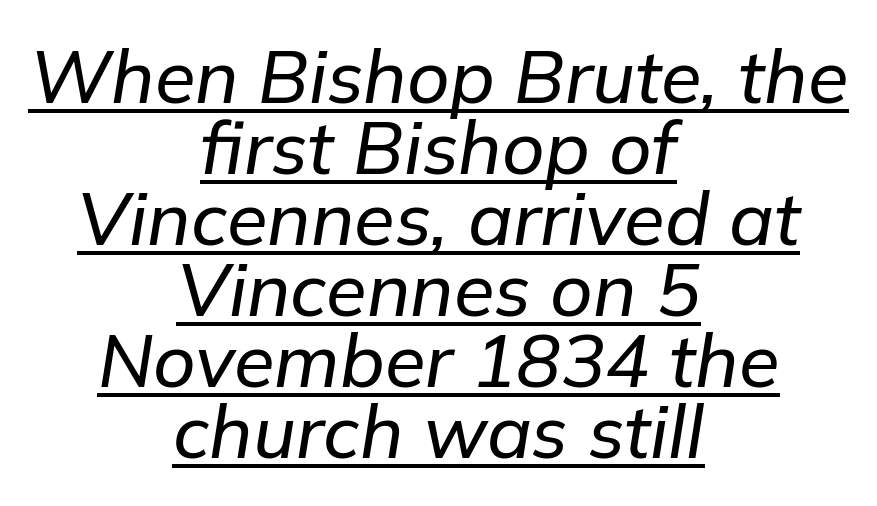
{"italic": "yes", "lean": "right", "slant_degrees": 9, "width": "normal", "stroke_contrast": "low", "x_height": "medium", "monospaced": "no", "underline": "yes", "align": "center", "line_spacing": "tight", "line_spacing_ratio": 0.96, "letter_spacing": "normal", "letter_spacing_em": 0.0, "glyph_px": 74}
